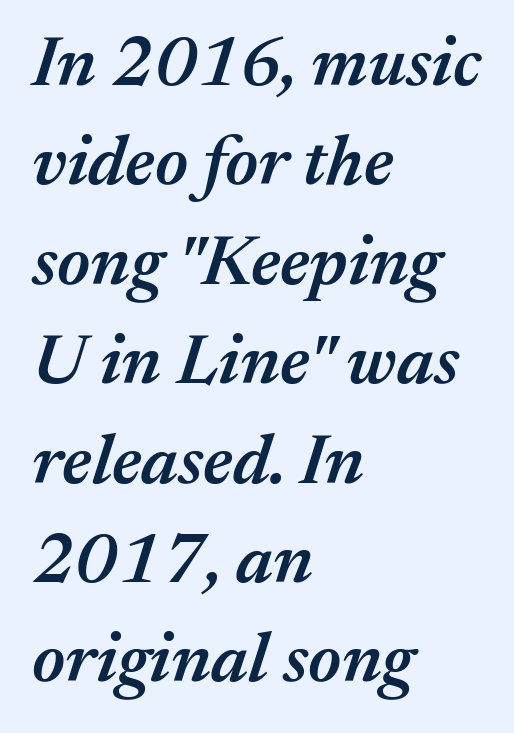
These lines are rendered in a variable-pitch font. Check under the words: just untouched page. Moderately thickened strokes mark this as semibold type. Nothing unusual about the tracking: characters are spaced as the font intends. If you measured baseline to baseline, you'd find a middling distance. This is oblique type, the kind used for emphasis or titles.
